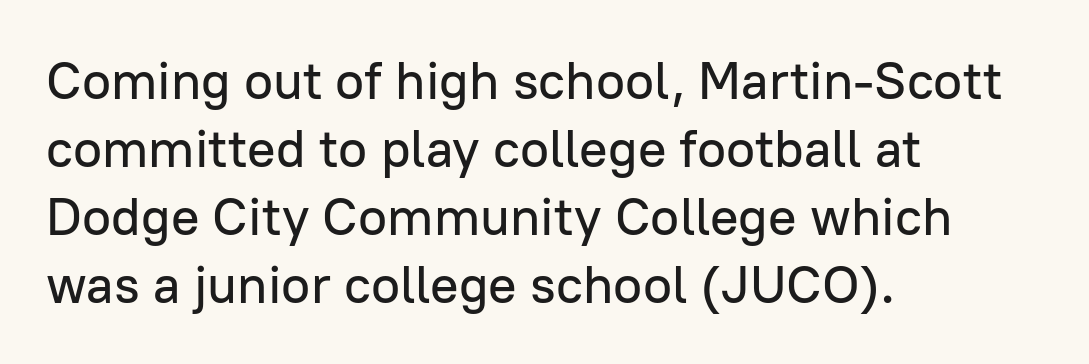
Q: Is the text italic (slanted)? A: No, it is upright.
Q: Is the typeface a serif or a sans-serif typeface? A: Sans-serif.
Q: Is the text underlined? A: No.
Q: How is the paragraph aligned? A: Left-aligned.
Q: Is the spacing between letters normal or unusually wide? A: Normal.
Q: Is the spacing between lines tight, normal or loose? A: Normal.
Q: Width (condensed, normal, or wide)? A: Normal.
Q: Stroke contrast? A: Low.
Q: x-height? A: Medium.
Q: Monospaced? A: No.
